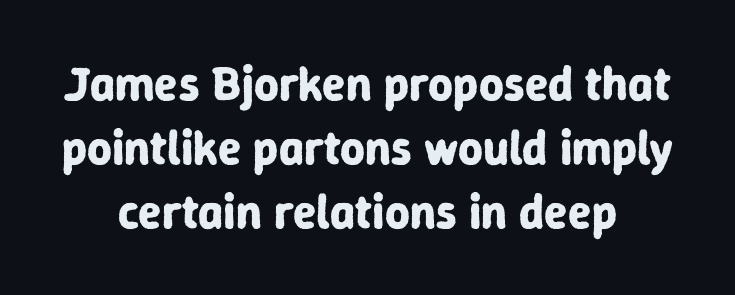
The image shows 48 px bold sans-serif type, upright; set centered, normal line spacing (1.33x), normal letter spacing, not underlined; low stroke contrast and a medium x-height.
